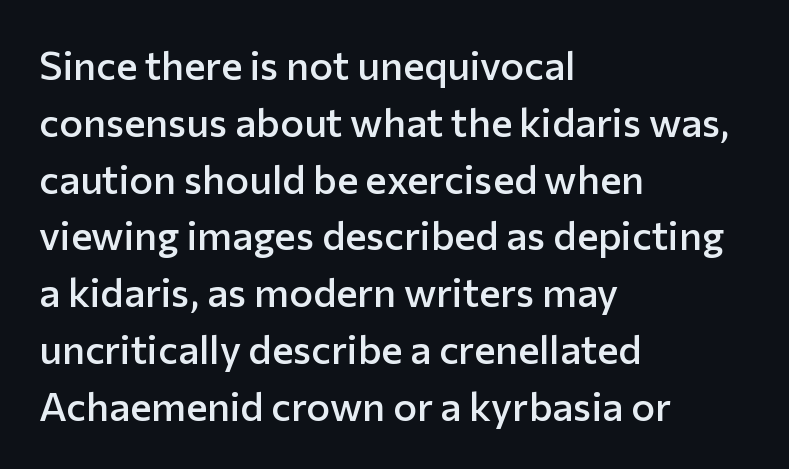
Type style note: lacks serifs. A normal amount of white space separates one row of letters from the next. The rag falls on the right side of this text block. Set as a demibold, roughly 600 on the weight scale. This is the regular roman posture of the typeface. The rendering uses natural spacing where letterforms have individual widths.
